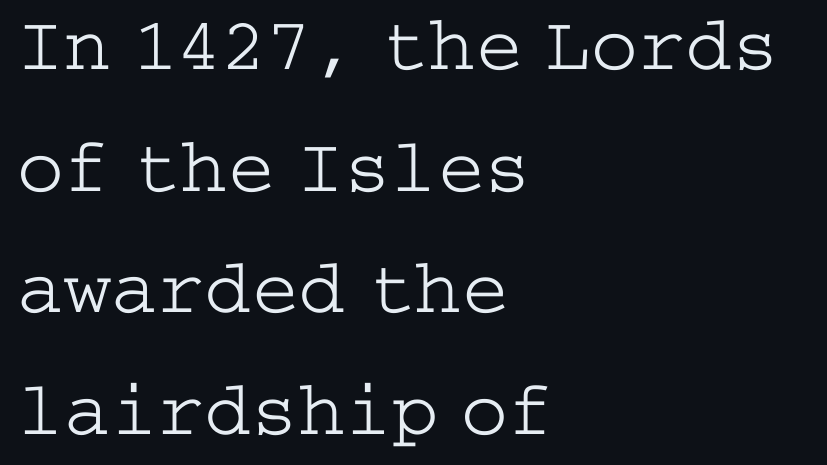
The image shows 78 px light, wide serif type, upright; set left-aligned, normal line spacing (1.56x), normal letter spacing, not underlined; low stroke contrast and a medium x-height.
